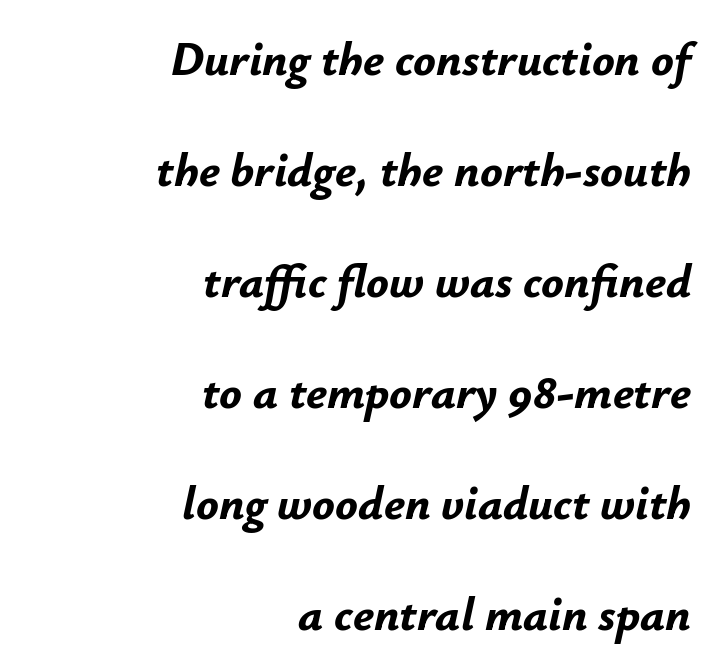
Q: Is the text bold? A: Yes.
Q: Is the text italic (slanted)? A: Yes, it leans right by about 12 degrees.
Q: Is the text underlined? A: No.
Q: How is the paragraph aligned? A: Right-aligned.
Q: Is the spacing between letters normal or unusually wide? A: Normal.
Q: Is the spacing between lines tight, normal or loose? A: Loose.
Q: Width (condensed, normal, or wide)? A: Normal.
Q: Stroke contrast? A: Low.
Q: x-height? A: Small.
Q: Monospaced? A: No.
